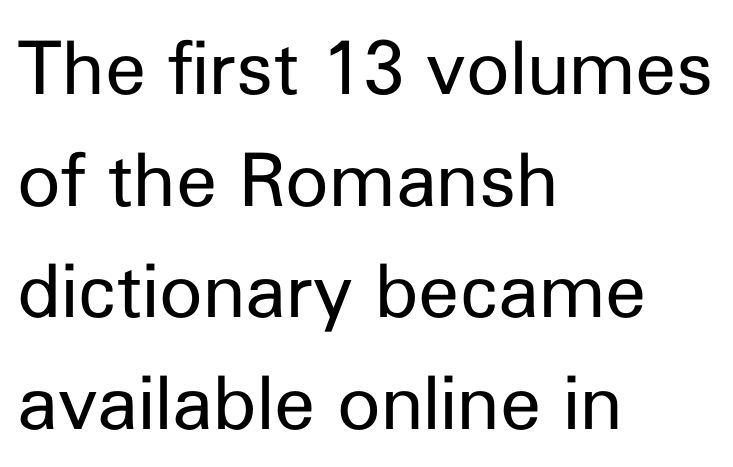
The image shows 74 px regular-weight sans-serif type, upright; set left-aligned, normal line spacing (1.51x), normal letter spacing, not underlined; low stroke contrast and a medium x-height.
